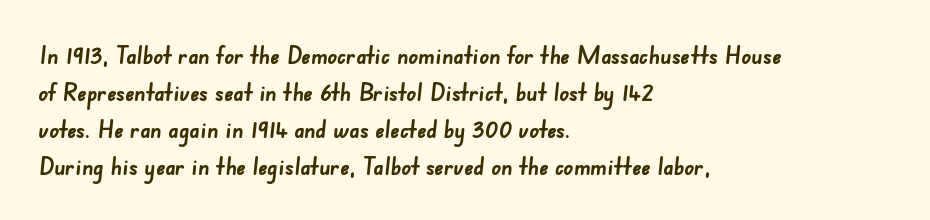
Caption: bold face, heavy strokes. The space between consecutive lines is moderate. A student would call this left alignment; a typographer would say flush left, rag right. Just letters on the line, the space beneath them empty.
